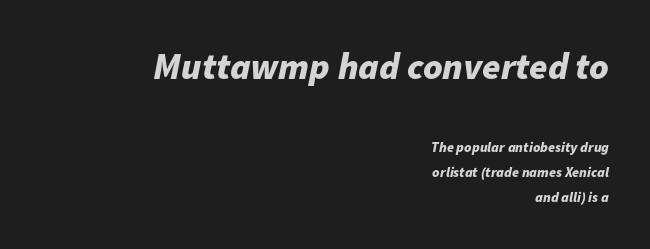
Q: Is the text bold? A: Yes.
Q: Is the text italic (slanted)? A: Yes, it leans right by about 11 degrees.
Q: Is the text underlined? A: No.
Q: How is the paragraph aligned? A: Right-aligned.
Q: Is the spacing between letters normal or unusually wide? A: Normal.
Q: Which block of text is set in a larger size, the first (top) or the second (bottom)? A: The first (top) one.
Q: Width (condensed, normal, or wide)? A: Normal.
Q: Stroke contrast? A: Low.
Q: x-height? A: Medium.
Q: Monospaced? A: No.
